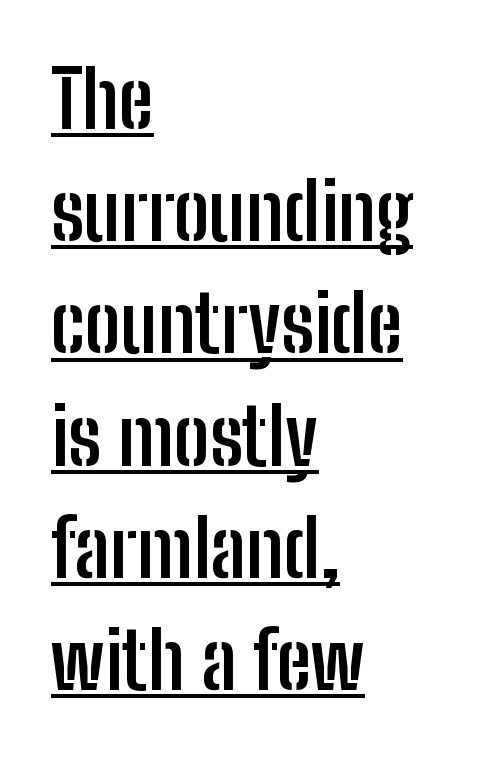
{"serif": "no", "italic": "no", "bold": "yes", "weight": "semibold", "width": "condensed", "stroke_contrast": "low", "x_height": "medium", "monospaced": "no", "underline": "yes", "align": "left", "line_spacing": "normal", "line_spacing_ratio": 1.42, "letter_spacing": "normal", "letter_spacing_em": 0.0, "glyph_px": 79}
